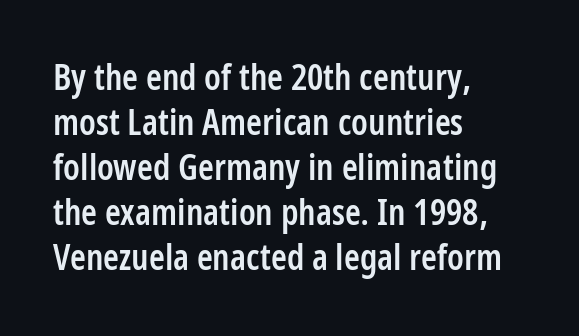
Q: Is the text bold? A: Semi-bold.
Q: Is the text italic (slanted)? A: No, it is upright.
Q: Is the typeface a serif or a sans-serif typeface? A: Sans-serif.
Q: Is the text underlined? A: No.
Q: How is the paragraph aligned? A: Left-aligned.
Q: Is the spacing between letters normal or unusually wide? A: Normal.
Q: Is the spacing between lines tight, normal or loose? A: Normal.
Q: Width (condensed, normal, or wide)? A: Condensed.
Q: Stroke contrast? A: Low.
Q: x-height? A: Medium.
Q: Monospaced? A: No.
